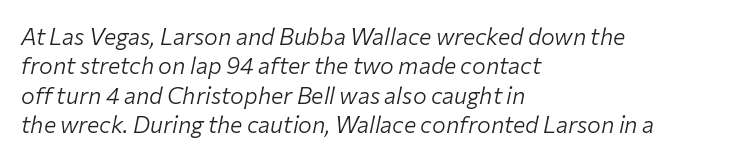
Q: Is the text bold? A: No.
Q: Is the text italic (slanted)? A: Yes, it leans right by about 12 degrees.
Q: Is the text underlined? A: No.
Q: How is the paragraph aligned? A: Left-aligned.
Q: Is the spacing between letters normal or unusually wide? A: Normal.
Q: Is the spacing between lines tight, normal or loose? A: Normal.
